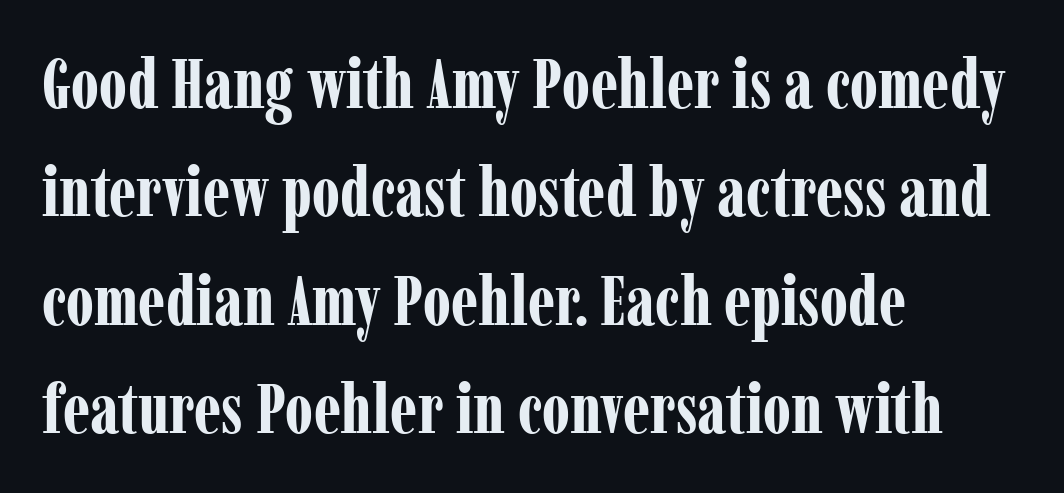
The image shows 69 px bold, condensed serif type, upright; set left-aligned, normal line spacing (1.57x), normal letter spacing, not underlined; low stroke contrast and a medium x-height.
